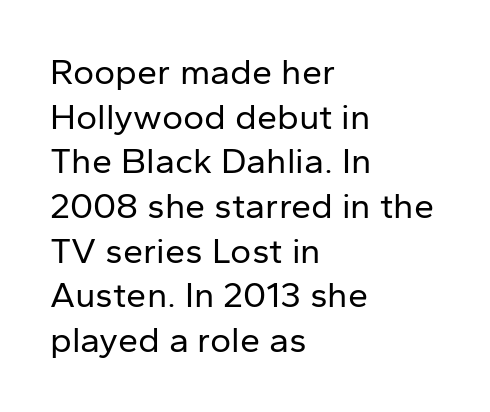
The image shows 36 px regular-weight sans-serif type, upright; set left-aligned, line spacing 1.24x, normal letter spacing, not underlined; low stroke contrast and a medium x-height.
